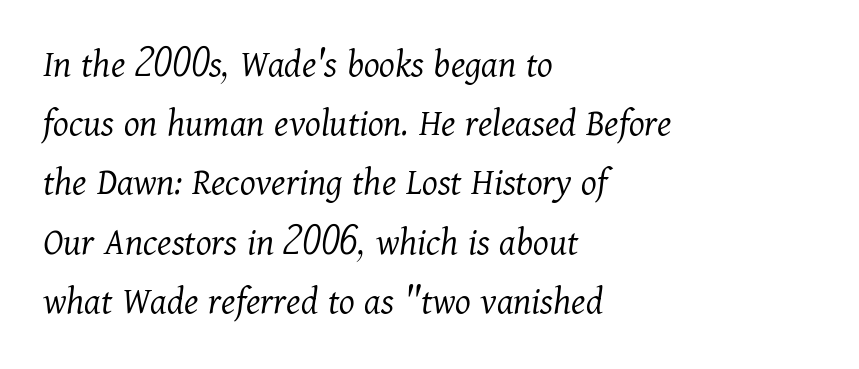
The rendering applies a slant to the glyphs. A typesetter would label this face a serif. Character widths vary here, with narrow letters taking less room than wide ones. Notice how descenders clear the ascenders below comfortably — that's standard leading.
